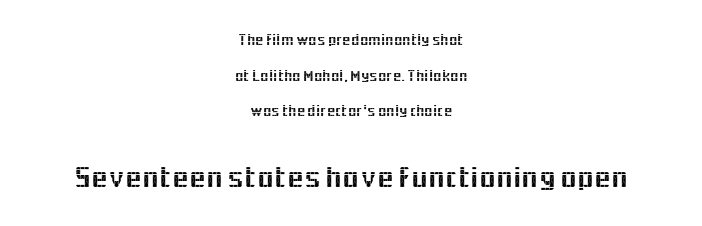
Q: Is the text italic (slanted)? A: No, it is upright.
Q: Is the typeface a serif or a sans-serif typeface? A: Sans-serif.
Q: Is the text underlined? A: No.
Q: How is the paragraph aligned? A: Centered.
Q: Is the spacing between letters normal or unusually wide? A: Normal.
Q: Is the spacing between lines tight, normal or loose? A: Loose.
Q: Which block of text is set in a larger size, the first (top) or the second (bottom)? A: The second (bottom) one.
Q: Width (condensed, normal, or wide)? A: Normal.
Q: x-height? A: Medium.
Q: Monospaced? A: No.
